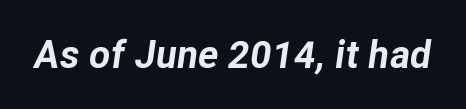
Tracking here is standard; glyphs follow each other at the usual distance. Descenders hang freely into open space. The whole block is typeset with a tilt. Varying glyph widths throughout — classic text-font behaviour. Bold? Absolutely — the strokes are thick and heavy.
